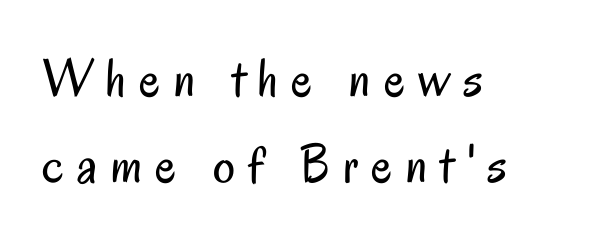
Q: Is the text bold? A: No.
Q: Is the text italic (slanted)? A: No, it is upright.
Q: Is the typeface a serif or a sans-serif typeface? A: Sans-serif.
Q: Is the text underlined? A: No.
Q: How is the paragraph aligned? A: Left-aligned.
Q: Is the spacing between letters normal or unusually wide? A: Unusually wide.
Q: Is the spacing between lines tight, normal or loose? A: Normal.
Q: Width (condensed, normal, or wide)? A: Condensed.
Q: Stroke contrast? A: Low.
Q: x-height? A: Small.
Q: Monospaced? A: No.
